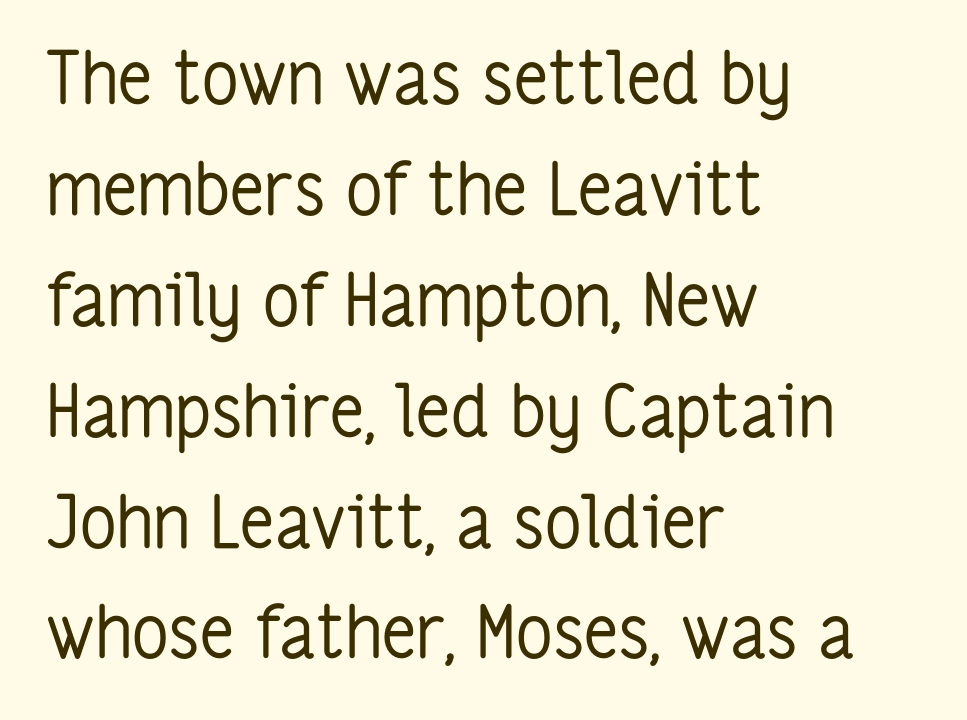
Q: Is the text bold? A: No.
Q: Is the text italic (slanted)? A: No, it is upright.
Q: Is the typeface a serif or a sans-serif typeface? A: Sans-serif.
Q: Is the text underlined? A: No.
Q: How is the paragraph aligned? A: Left-aligned.
Q: Is the spacing between letters normal or unusually wide? A: Normal.
Q: Is the spacing between lines tight, normal or loose? A: Normal.
Q: Width (condensed, normal, or wide)? A: Condensed.
Q: Stroke contrast? A: Low.
Q: x-height? A: Medium.
Q: Monospaced? A: No.
